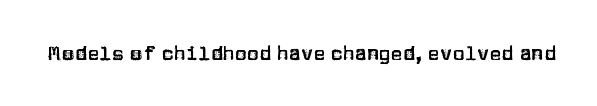
The image shows 20 px text type, upright; set normal letter spacing, not underlined.
